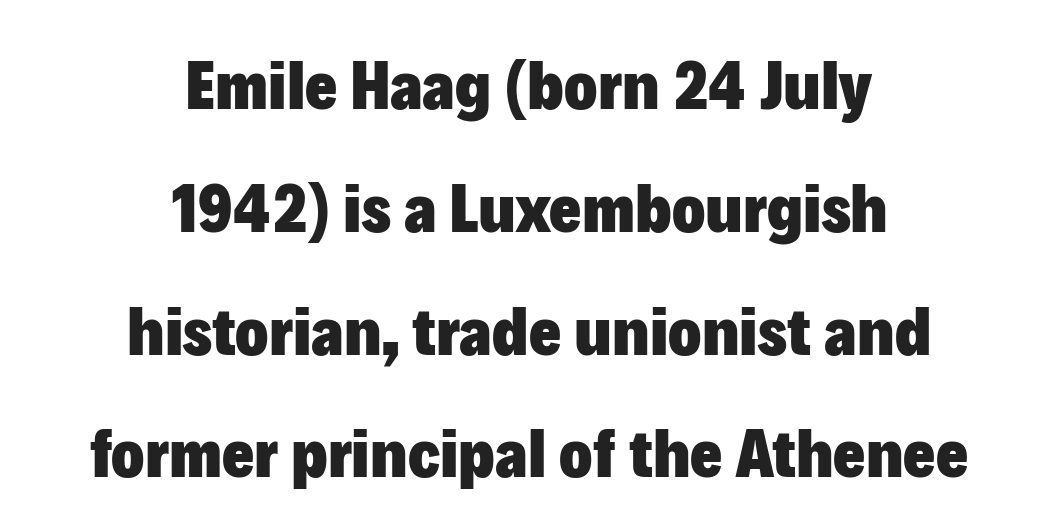
{"serif": "no", "italic": "no", "bold": "yes", "weight": "heavy", "width": "normal", "stroke_contrast": "low", "x_height": "medium", "monospaced": "no", "underline": "no", "align": "center", "line_spacing_ratio": 1.78, "letter_spacing": "normal", "letter_spacing_em": 0.0, "glyph_px": 69}
